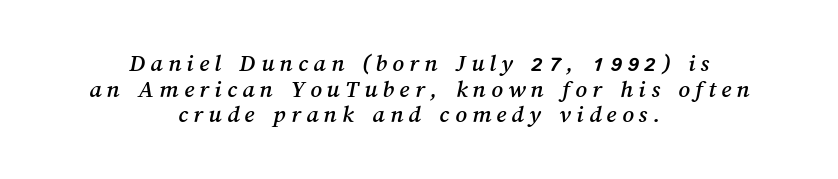
The letterforms stand isolated, each surrounded by extra space. Type without underlining. The designer dialed line spacing down below the default. Where is the straight margin? There isn't one; the lines are centered.
